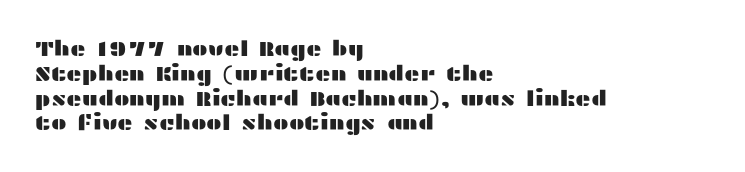
The image shows 21 px text type, upright; set left-aligned, line spacing 1.18x, normal letter spacing, not underlined.
